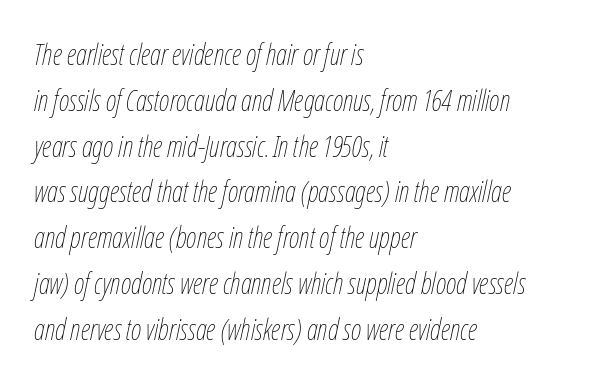
{"italic": "yes", "lean": "right", "slant_degrees": 12, "bold": "no", "weight": "thin", "width": "condensed", "stroke_contrast": "low", "x_height": "medium", "monospaced": "no", "underline": "no", "align": "left", "line_spacing": "normal", "line_spacing_ratio": 1.58, "letter_spacing": "normal", "letter_spacing_em": 0.0, "glyph_px": 29}
